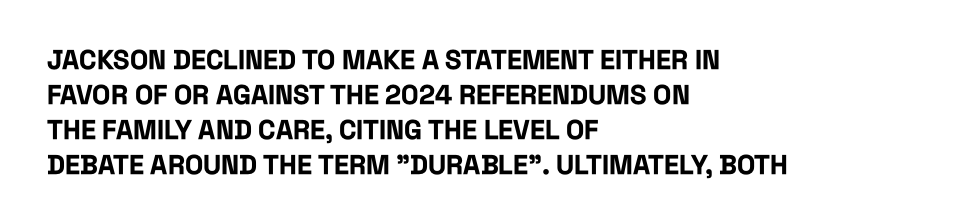
The image shows 27 px bold type, upright; set left-aligned, normal line spacing (1.3x), normal letter spacing, not underlined.
